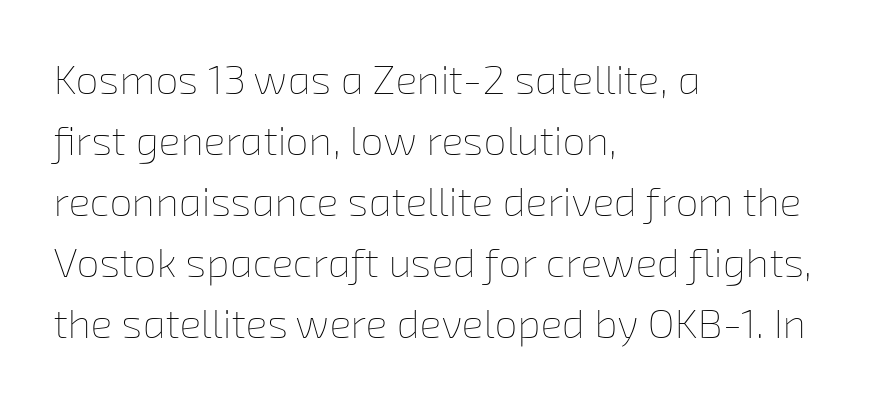
The image shows 41 px thin type; set left-aligned, normal line spacing (1.49x), normal letter spacing, not underlined; low stroke contrast and a medium x-height.
